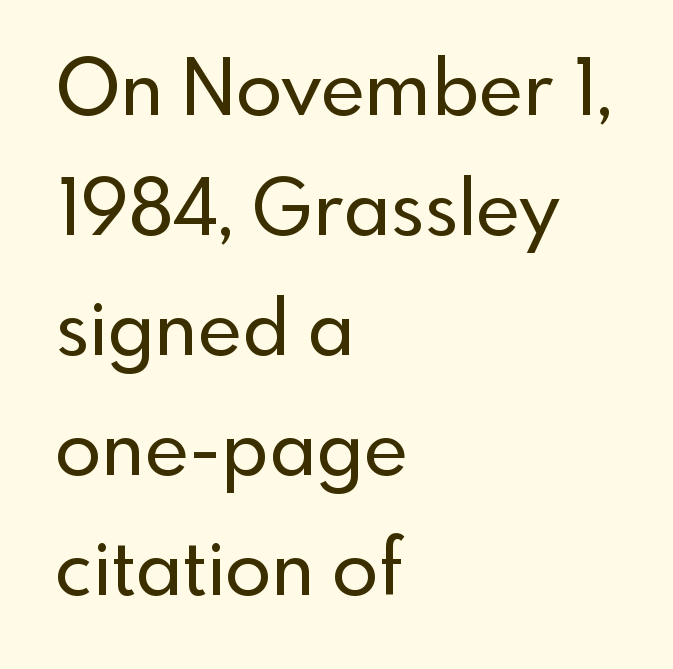
The image shows 76 px sans-serif type, upright; set left-aligned, normal line spacing (1.58x), normal letter spacing, not underlined; a small x-height.
